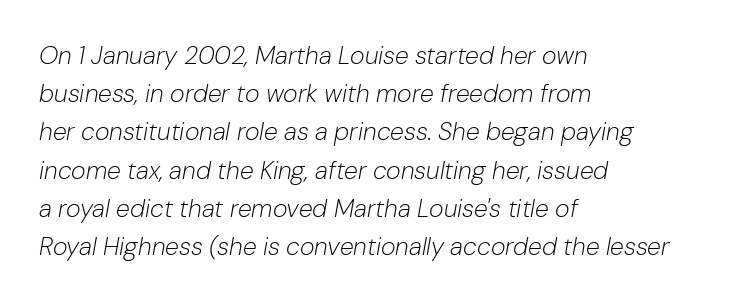
Students, note that the glyphs here touch the page at normal intervals. Stem width sits at or under what a default text font uses. If you drew a ruler down the left edge, every line would touch it. The lines sit at an ordinary, default distance from one another.
